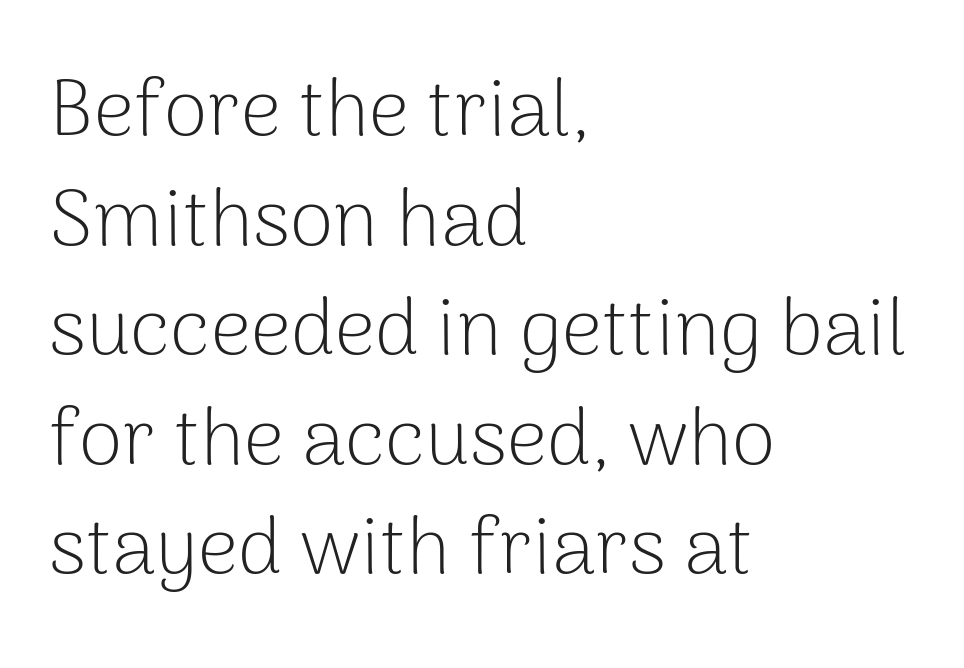
{"serif": "no", "italic": "no", "bold": "no", "weight": "light", "width": "normal", "stroke_contrast": "low", "x_height": "medium", "monospaced": "no", "underline": "no", "align": "left", "line_spacing": "normal", "line_spacing_ratio": 1.37, "letter_spacing": "normal", "letter_spacing_em": 0.0, "glyph_px": 80}
